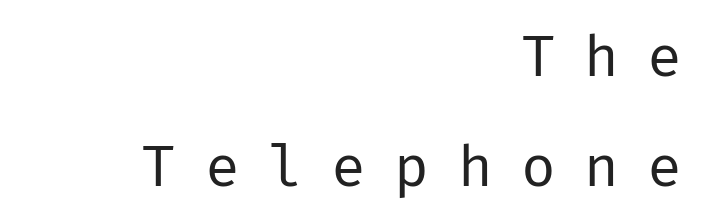
Bold? No — there's no thickening of the strokes. Caption: expanded tracking, letters set apart. Only glyphs here, with clear space below each row. Casual observation: everything's shoved over to the right. The lettering stays uniformly vertical, giving the passage a roman look.
